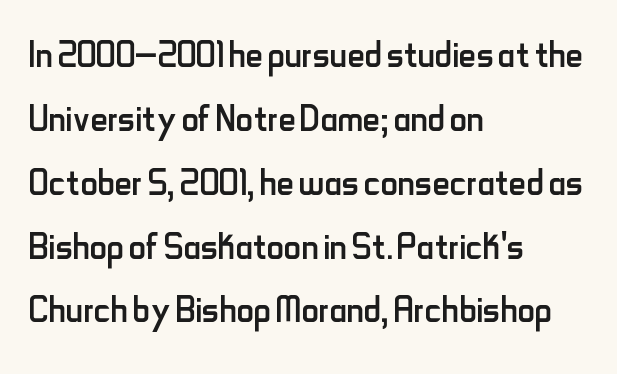
Q: Is the text bold? A: No.
Q: Is the text italic (slanted)? A: No, it is upright.
Q: Is the typeface a serif or a sans-serif typeface? A: Sans-serif.
Q: Is the text underlined? A: No.
Q: How is the paragraph aligned? A: Left-aligned.
Q: Is the spacing between letters normal or unusually wide? A: Normal.
Q: Is the spacing between lines tight, normal or loose? A: Normal.
Q: Width (condensed, normal, or wide)? A: Condensed.
Q: Stroke contrast? A: Low.
Q: x-height? A: Small.
Q: Monospaced? A: No.
